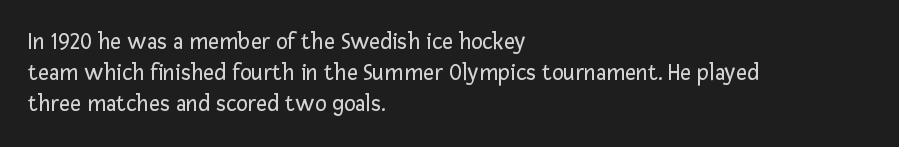
{"italic": "no", "bold": "no", "underline": "no", "align": "left", "line_spacing": "normal", "line_spacing_ratio": 1.3, "letter_spacing": "normal", "letter_spacing_em": 0.0, "glyph_px": 24}
